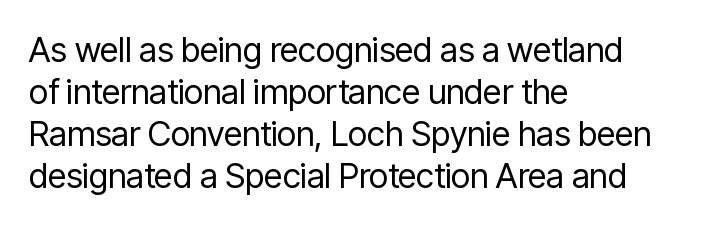
You can tell it's not italic because the verticals are truly vertical. A clean baseline with only descenders dipping below it. Glyph-to-glyph distance matches everyday printed text. Alignment: flush left. The face used here is proportionally spaced, like ordinary book or web type.
